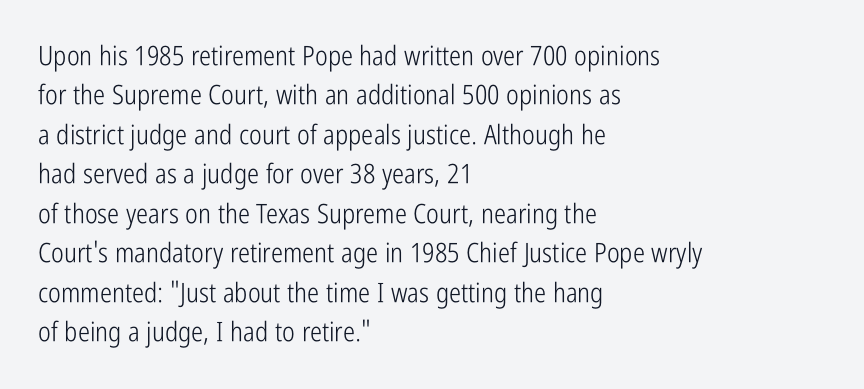
Q: Is the text bold? A: No.
Q: Is the text italic (slanted)? A: No, it is upright.
Q: Is the text underlined? A: No.
Q: How is the paragraph aligned? A: Left-aligned.
Q: Is the spacing between letters normal or unusually wide? A: Normal.
Q: Is the spacing between lines tight, normal or loose? A: Normal.
